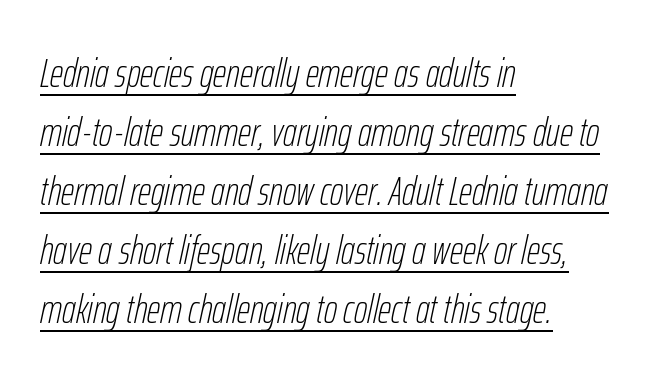
The image shows 41 px thin, condensed type, italic (leaning right); set left-aligned, normal line spacing (1.44x), normal letter spacing, underlined; low stroke contrast and a medium x-height.
